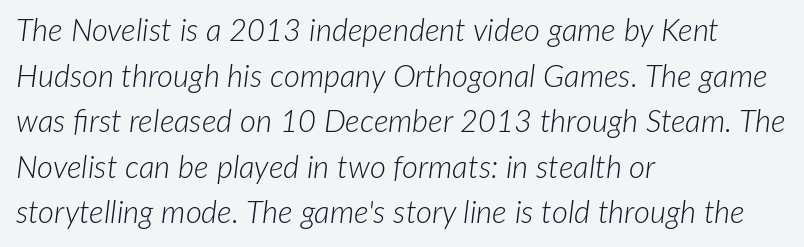
Q: Is the text bold? A: No.
Q: Is the text italic (slanted)? A: Yes, it leans right by about 7 degrees.
Q: Is the text underlined? A: No.
Q: How is the paragraph aligned? A: Left-aligned.
Q: Is the spacing between letters normal or unusually wide? A: Normal.
Q: Is the spacing between lines tight, normal or loose? A: Normal.
Q: Width (condensed, normal, or wide)? A: Normal.
Q: Stroke contrast? A: Low.
Q: x-height? A: Medium.
Q: Monospaced? A: No.
